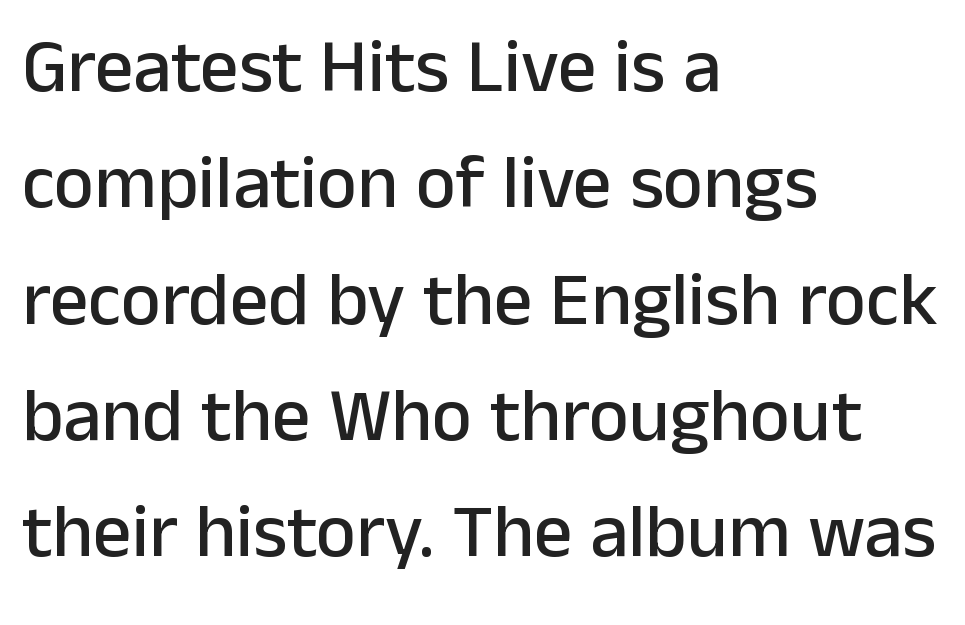
Has an underline been added? It has not. The rendering shows plain stroke endings on the letterforms — a sans-serif design. Vertical strokes here are truly vertical. The rendering uses natural spacing where letterforms have individual widths. There is no visible air inserted between adjacent glyphs. Each new line begins a customary step beneath the previous one.
